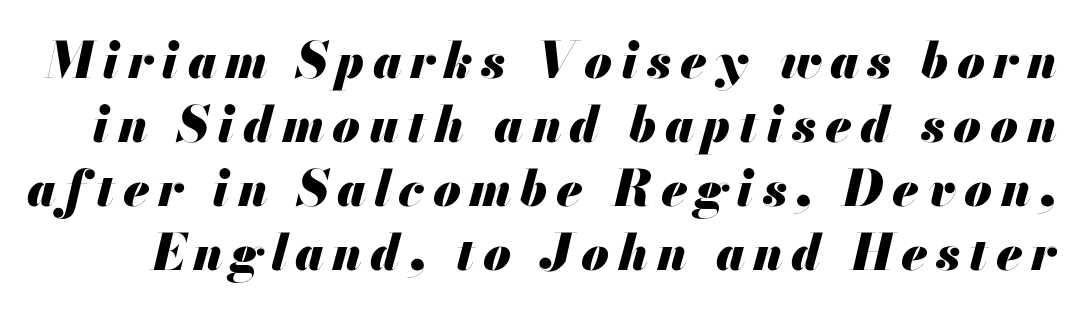
The image shows 50 px heavy type, italic (leaning right); set normal line spacing (1.28x), not underlined; medium stroke contrast and a small x-height.
